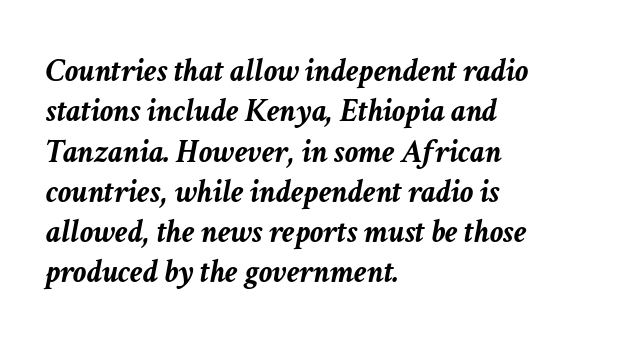
Q: Is the text bold? A: Yes.
Q: Is the text italic (slanted)? A: Yes, it leans right by about 11 degrees.
Q: Is the text underlined? A: No.
Q: How is the paragraph aligned? A: Left-aligned.
Q: Is the spacing between letters normal or unusually wide? A: Normal.
Q: Width (condensed, normal, or wide)? A: Normal.
Q: Stroke contrast? A: Low.
Q: x-height? A: Medium.
Q: Monospaced? A: No.
